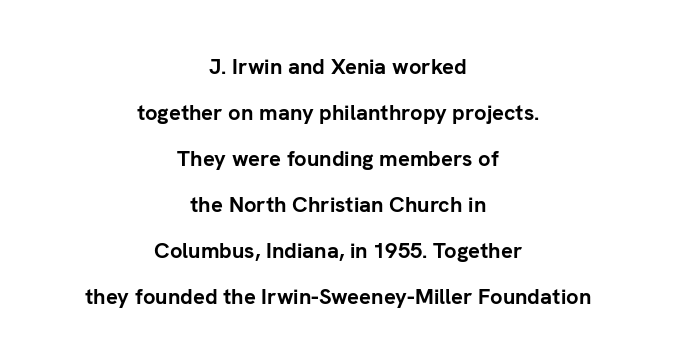
The image shows 22 px bold type, upright; set centered, loose line spacing (2.09x), normal letter spacing, not underlined.
